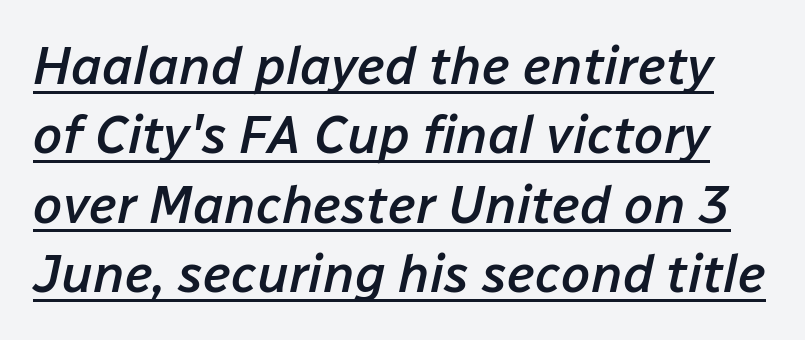
Q: Is the text bold? A: Semi-bold.
Q: Is the text italic (slanted)? A: Yes, it leans right by about 12 degrees.
Q: Is the text underlined? A: Yes.
Q: Is the spacing between letters normal or unusually wide? A: Normal.
Q: Is the spacing between lines tight, normal or loose? A: Normal.
Q: Width (condensed, normal, or wide)? A: Normal.
Q: Stroke contrast? A: Low.
Q: x-height? A: Medium.
Q: Monospaced? A: No.
